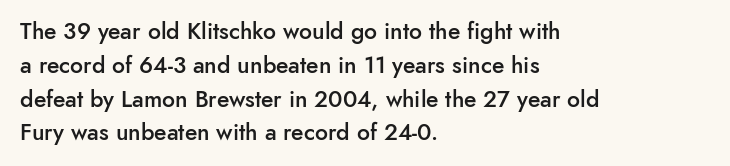
Q: Is the text bold? A: Semi-bold.
Q: Is the text italic (slanted)? A: No, it is upright.
Q: Is the text underlined? A: No.
Q: How is the paragraph aligned? A: Left-aligned.
Q: Is the spacing between letters normal or unusually wide? A: Normal.
Q: Is the spacing between lines tight, normal or loose? A: Normal.
